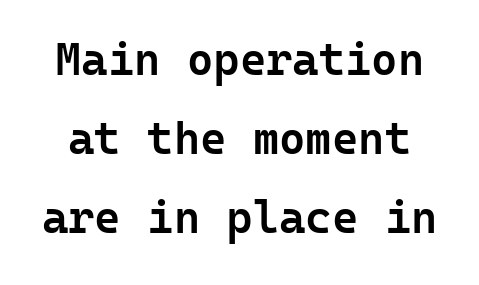
The image shows 45 px semibold sans-serif type, upright, monospaced; set line spacing 1.76x, normal letter spacing, not underlined; low stroke contrast and a medium x-height.
